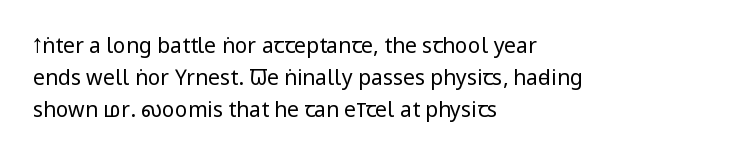
{"italic": "no", "bold": "no", "underline": "no", "align": "left", "line_spacing": "normal", "line_spacing_ratio": 1.53, "letter_spacing": "normal", "letter_spacing_em": 0.0, "glyph_px": 21}
